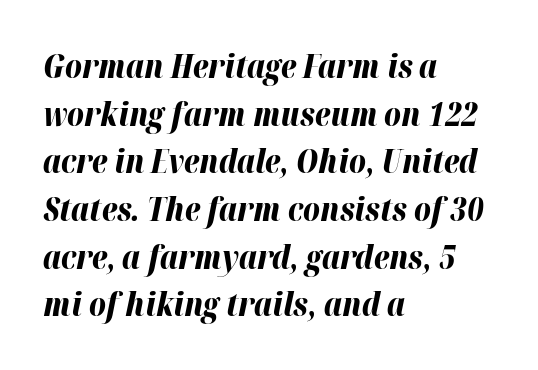
The image shows 32 px bold type, italic (leaning right); set left-aligned, normal line spacing (1.49x), normal letter spacing, not underlined; high stroke contrast and a medium x-height.
